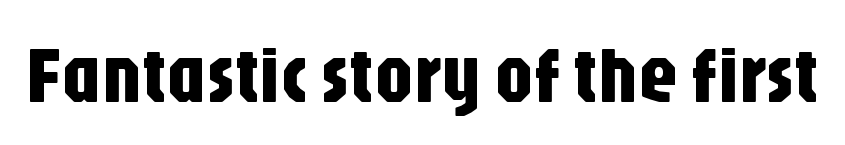
Do the letters lean? They stand straight. The tracking reads as untouched default to a designer's eye. Type without underlining. Proportional: the letters do not fall into vertical columns.
